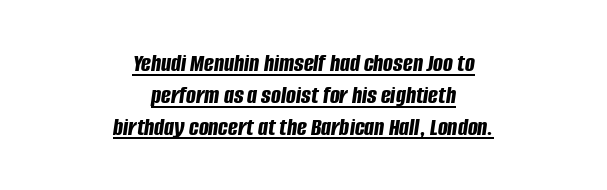
{"italic": "yes", "lean": "right", "slant_degrees": 8, "bold": "yes", "underline": "yes", "align": "center", "line_spacing_ratio": 1.23, "letter_spacing": "normal", "letter_spacing_em": 0.0, "glyph_px": 26}
